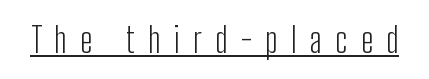
The image shows 35 px light, condensed sans-serif type, upright; set unusually wide letter spacing (+0.38 em), underlined; low stroke contrast and a medium x-height.
